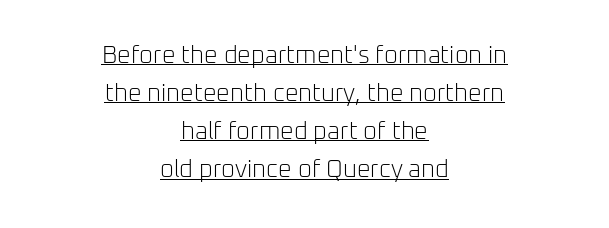
{"italic": "no", "bold": "no", "underline": "yes", "align": "center", "line_spacing": "normal", "line_spacing_ratio": 1.59, "letter_spacing": "normal", "letter_spacing_em": 0.0, "glyph_px": 24}
